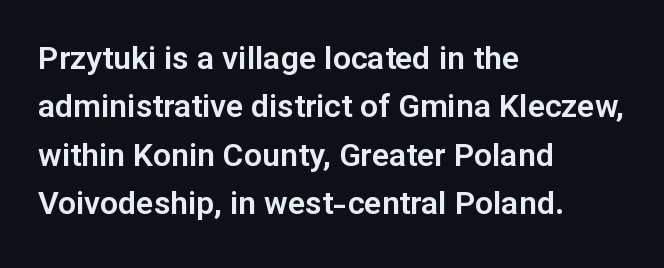
The image shows 32 px sans-serif type, upright; set left-aligned, normal line spacing (1.51x), normal letter spacing, not underlined; low stroke contrast and a medium x-height.
